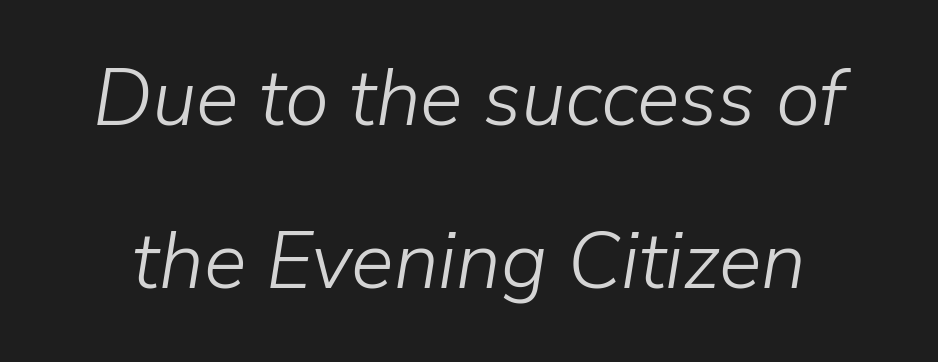
{"italic": "yes", "lean": "right", "slant_degrees": 9, "bold": "no", "weight": "light", "width": "normal", "stroke_contrast": "low", "x_height": "medium", "monospaced": "no", "underline": "no", "line_spacing": "loose", "line_spacing_ratio": 2.04, "letter_spacing": "normal", "letter_spacing_em": 0.0, "glyph_px": 80}
